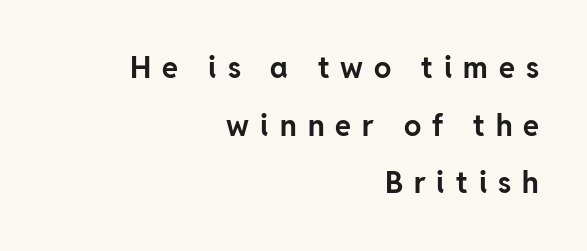
Q: Is the text bold? A: Yes.
Q: Is the text italic (slanted)? A: No, it is upright.
Q: Is the typeface a serif or a sans-serif typeface? A: Sans-serif.
Q: Is the text underlined? A: No.
Q: How is the paragraph aligned? A: Right-aligned.
Q: Is the spacing between letters normal or unusually wide? A: Unusually wide.
Q: Is the spacing between lines tight, normal or loose? A: Loose.
Q: Width (condensed, normal, or wide)? A: Normal.
Q: Stroke contrast? A: Low.
Q: x-height? A: Medium.
Q: Monospaced? A: No.
